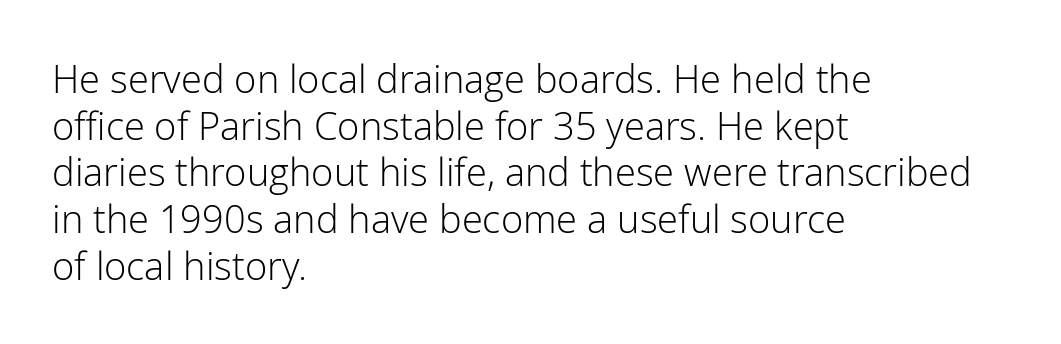
{"serif": "no", "italic": "no", "bold": "no", "weight": "light", "width": "normal", "stroke_contrast": "low", "x_height": "medium", "monospaced": "no", "underline": "no", "align": "left", "line_spacing_ratio": 1.23, "letter_spacing": "normal", "letter_spacing_em": 0.0, "glyph_px": 38}
